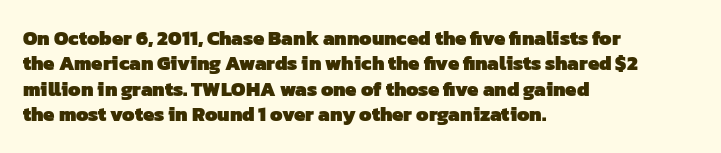
{"bold": "yes", "underline": "no", "align": "left", "line_spacing": "normal", "line_spacing_ratio": 1.27, "letter_spacing": "normal", "letter_spacing_em": 0.0, "glyph_px": 20}
